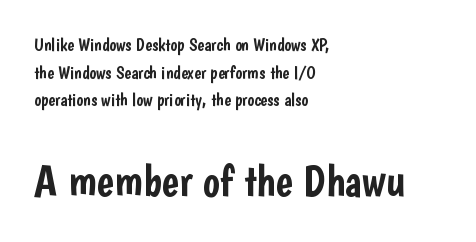
Q: Is the text italic (slanted)? A: No, it is upright.
Q: Is the typeface a serif or a sans-serif typeface? A: Sans-serif.
Q: Is the text underlined? A: No.
Q: How is the paragraph aligned? A: Left-aligned.
Q: Is the spacing between letters normal or unusually wide? A: Normal.
Q: Is the spacing between lines tight, normal or loose? A: Normal.
Q: Which block of text is set in a larger size, the first (top) or the second (bottom)? A: The second (bottom) one.
Q: Width (condensed, normal, or wide)? A: Condensed.
Q: Stroke contrast? A: Low.
Q: x-height? A: Medium.
Q: Monospaced? A: No.
